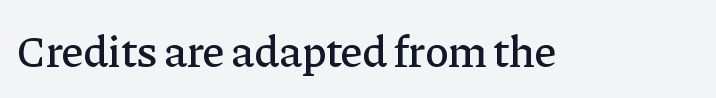
{"serif": "yes", "italic": "no", "width": "normal", "stroke_contrast": "low", "x_height": "medium", "monospaced": "no", "underline": "no", "letter_spacing": "normal", "letter_spacing_em": 0.0, "glyph_px": 45}
